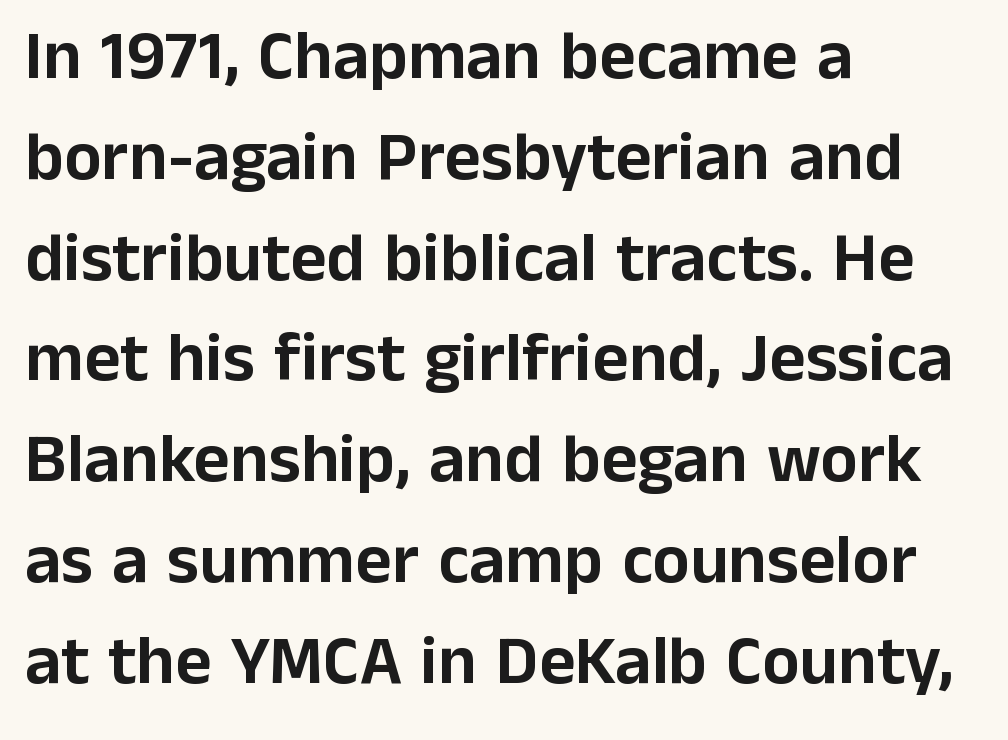
The image shows 70 px sans-serif type, upright; set left-aligned, normal line spacing (1.44x), normal letter spacing, not underlined; low stroke contrast and a medium x-height.
